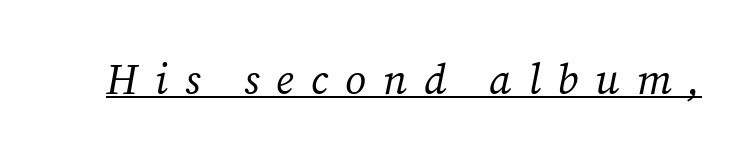
The image shows 42 px regular-weight serif type, italic (leaning right); set unusually wide letter spacing (+0.4 em), underlined; medium stroke contrast and a medium x-height.
